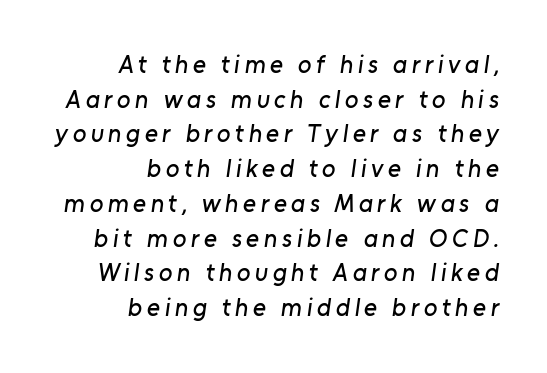
The image shows 25 px text type; set right-aligned, normal line spacing (1.39x), not underlined.
